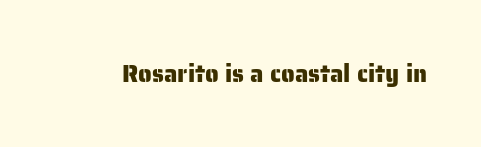
Q: Is the text italic (slanted)? A: No, it is upright.
Q: Is the text underlined? A: No.
Q: Is the spacing between letters normal or unusually wide? A: Normal.
